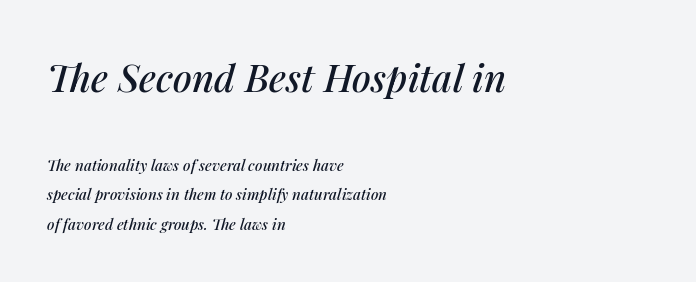
Compare the two chunks: the upper has the greater cap height. Notice the wide empty band between every row — that's loose leading. Is the letter spacing exaggerated? No — it looks like the ordinary default. These lines are rendered in a variable-pitch font. Nobody drew a line under any word here. The rendering applies a slant to the glyphs.
